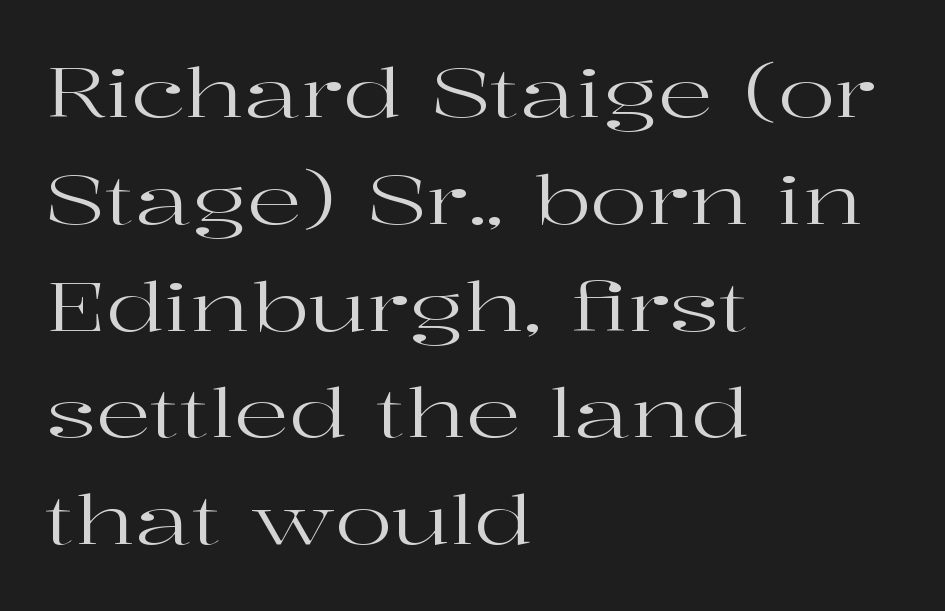
{"serif": "yes", "italic": "no", "bold": "no", "weight": "regular", "width": "wide", "stroke_contrast": "high", "x_height": "medium", "monospaced": "no", "underline": "no", "align": "left", "line_spacing": "normal", "line_spacing_ratio": 1.57, "letter_spacing": "normal", "letter_spacing_em": 0.0, "glyph_px": 68}
